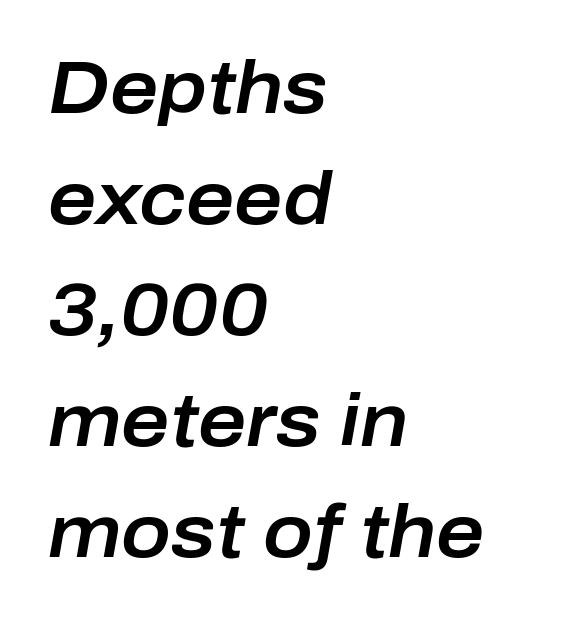
{"italic": "yes", "lean": "right", "slant_degrees": 10, "width": "normal", "stroke_contrast": "low", "x_height": "medium", "monospaced": "no", "underline": "no", "align": "left", "line_spacing": "normal", "line_spacing_ratio": 1.5, "letter_spacing": "normal", "letter_spacing_em": 0.0, "glyph_px": 74}
